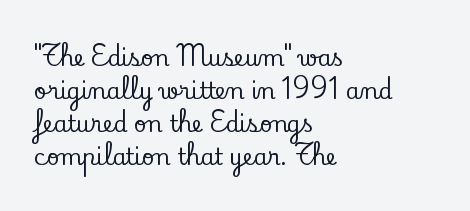
The image shows 22 px text type, upright; set left-aligned, normal line spacing (1.5x), normal letter spacing, not underlined.
